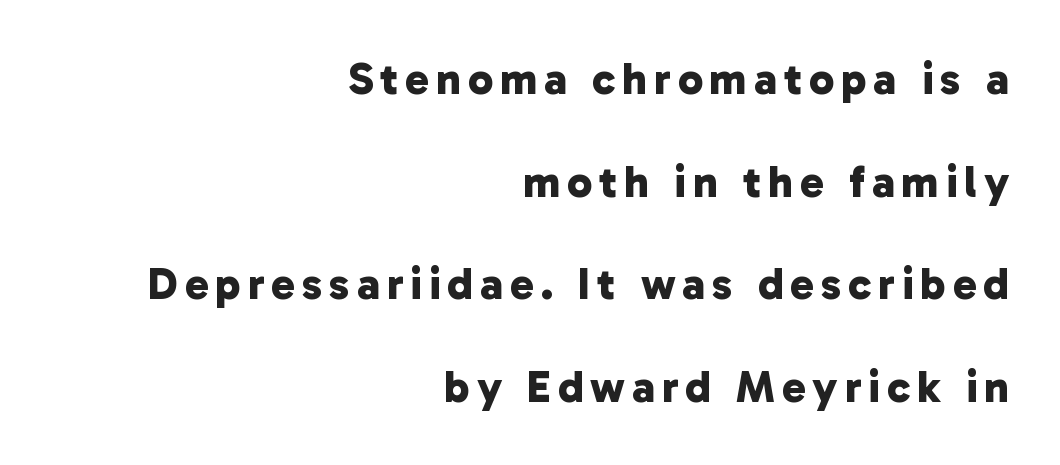
Strokes here are thick enough to call this a true bold. Serifs: no, the terminals of the letterforms are clean. Type without underlining. These lines are rendered in a variable-pitch font.
